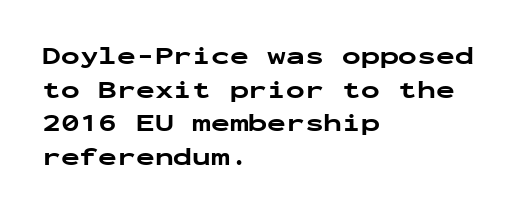
Q: Is the text bold? A: Yes.
Q: Is the text italic (slanted)? A: No, it is upright.
Q: Is the text underlined? A: No.
Q: How is the paragraph aligned? A: Left-aligned.
Q: Is the spacing between letters normal or unusually wide? A: Normal.
Q: Is the spacing between lines tight, normal or loose? A: Normal.
